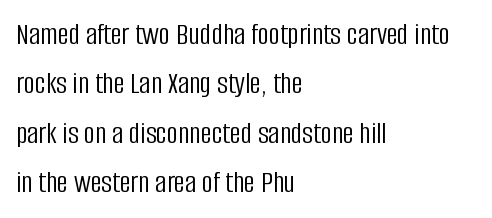
Rule under the text: the space is simply empty. Designer's note — italics off, roman on. Every row of glyphs begins at an identical x-position on the left. A typesetter would call this proportional, since set widths differ per character.
